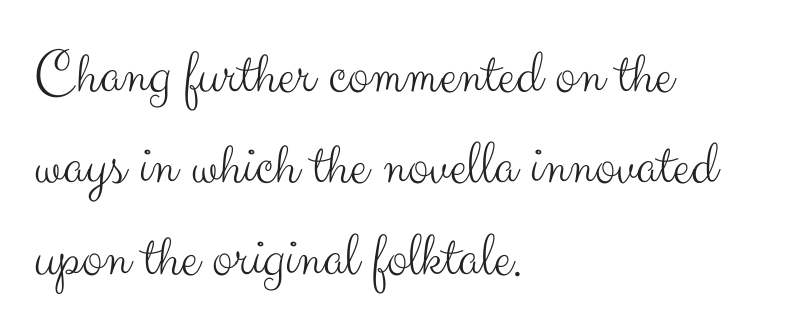
Q: Is the text bold? A: No.
Q: Is the text italic (slanted)? A: Yes.
Q: Is the typeface a serif or a sans-serif typeface? A: Sans-serif.
Q: Is the text underlined? A: No.
Q: How is the paragraph aligned? A: Left-aligned.
Q: Is the spacing between letters normal or unusually wide? A: Normal.
Q: Is the spacing between lines tight, normal or loose? A: Normal.
Q: Width (condensed, normal, or wide)? A: Normal.
Q: Stroke contrast? A: Medium.
Q: x-height? A: Small.
Q: Monospaced? A: No.
